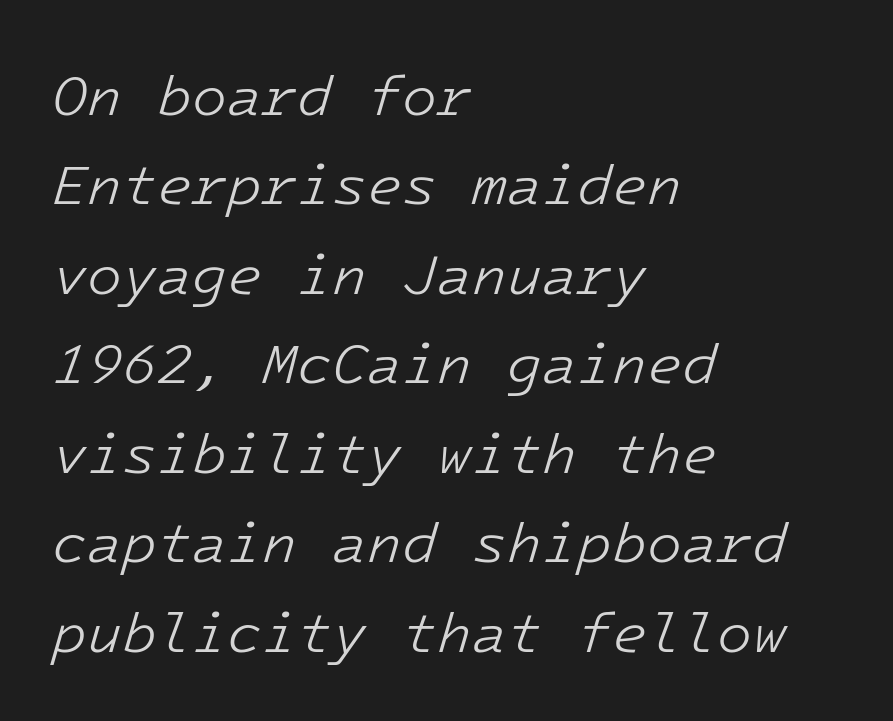
Q: Is the text bold? A: No.
Q: Is the text italic (slanted)? A: Yes, it leans right by about 16 degrees.
Q: Is the text underlined? A: No.
Q: How is the paragraph aligned? A: Left-aligned.
Q: Is the spacing between letters normal or unusually wide? A: Normal.
Q: Is the spacing between lines tight, normal or loose? A: Normal.
Q: Width (condensed, normal, or wide)? A: Normal.
Q: Stroke contrast? A: Low.
Q: x-height? A: Medium.
